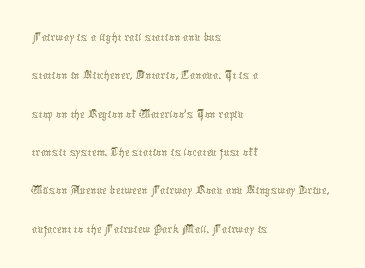
{"italic": "no", "bold": "no", "underline": "no", "align": "left", "line_spacing": "normal", "line_spacing_ratio": 1.42, "letter_spacing": "normal", "letter_spacing_em": 0.0, "glyph_px": 27}
